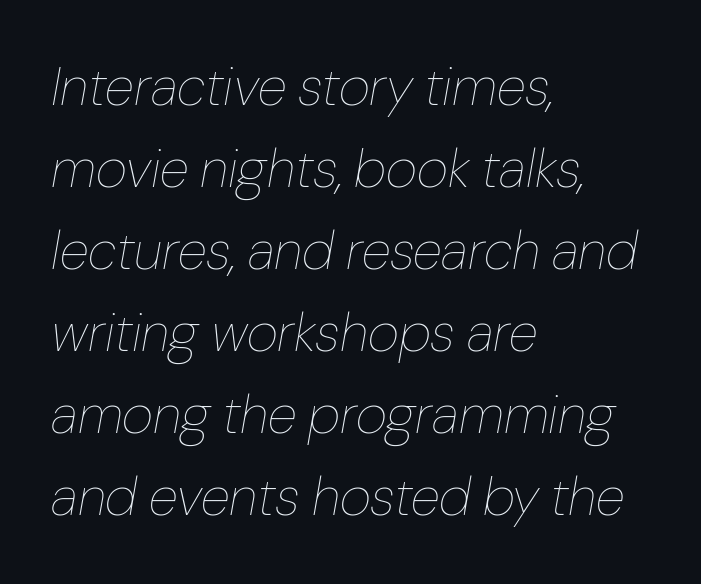
The image shows 54 px thin type, italic (leaning right); set left-aligned, normal line spacing (1.52x), normal letter spacing, not underlined; low stroke contrast and a medium x-height.
